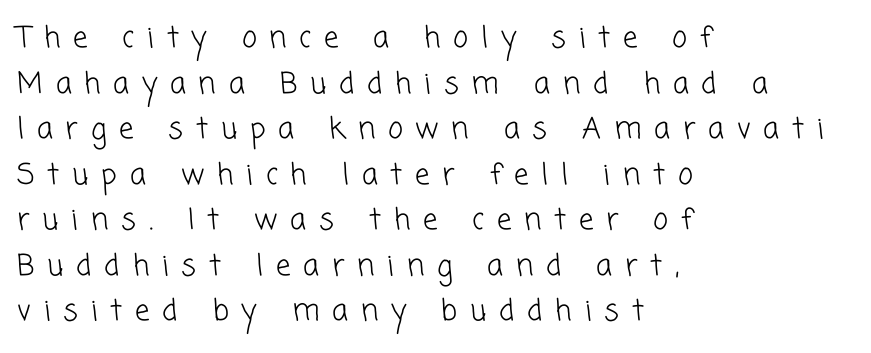
The letters carry no serifs — their stems end cleanly without finishing strokes. The space beneath each line is pristine and unruled. The letters are spread apart with noticeably loose tracking. One-word summary of the alignment: left. No letter is thick-stroked: the sample isn't bold.
